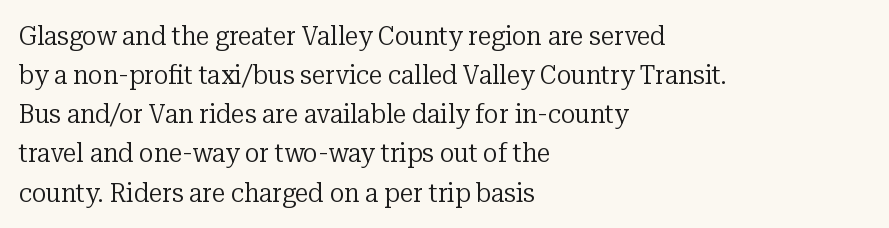
Default kerning and tracking; the words read as compact shapes. No heavy texture on the line: the type isn't bold. A roman cut, with each character standing at attention. Notice how the passage keeps a crisp vertical edge on the left only. Bare-footed words on every line.
